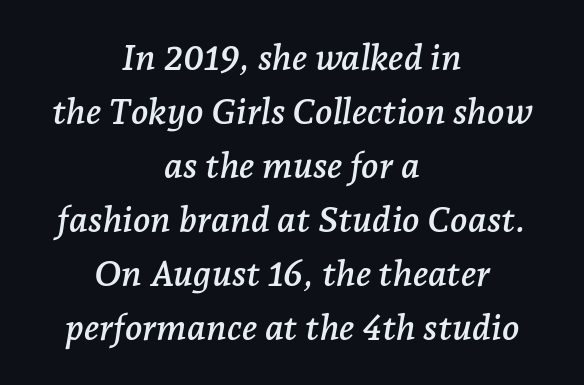
The image shows 36 px serif type, italic (leaning right); set centered, normal line spacing (1.5x), normal letter spacing, not underlined; low stroke contrast and a medium x-height.
